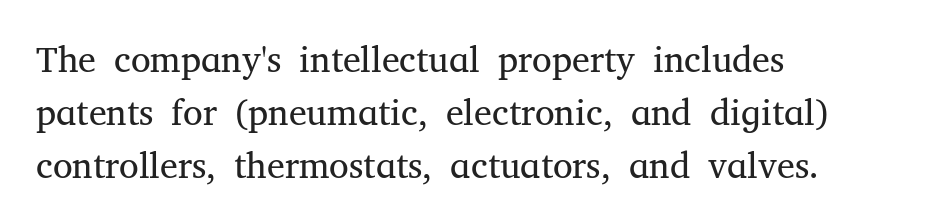
Stems and bowls with no extra thickness — not bold. Is this a sans? No — the strokes have serifs. Character widths vary here, with narrow letters taking less room than wide ones. This sample is left-justified, so line endings fall wherever the words run out. The passage shown has conventional tracking throughout. The designer left line spacing at the default.
